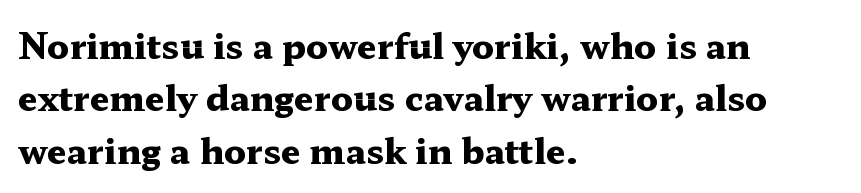
Q: Is the text bold? A: Yes.
Q: Is the text italic (slanted)? A: No, it is upright.
Q: Is the typeface a serif or a sans-serif typeface? A: Serif.
Q: Is the text underlined? A: No.
Q: How is the paragraph aligned? A: Left-aligned.
Q: Is the spacing between letters normal or unusually wide? A: Normal.
Q: Is the spacing between lines tight, normal or loose? A: Normal.
Q: Width (condensed, normal, or wide)? A: Wide.
Q: Stroke contrast? A: Medium.
Q: x-height? A: Medium.
Q: Monospaced? A: No.
